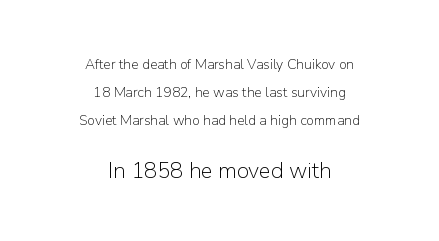
The image shows 22 px text type, upright; set centered, loose line spacing (1.99x), normal letter spacing, not underlined; the second (bottom) block is 1.57x larger.
